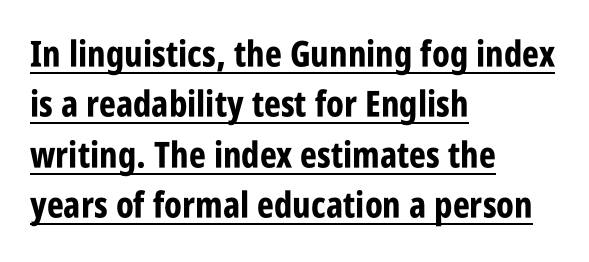
{"serif": "no", "italic": "no", "bold": "yes", "weight": "bold", "width": "condensed", "stroke_contrast": "low", "x_height": "large", "monospaced": "no", "underline": "yes", "align": "left", "line_spacing": "normal", "line_spacing_ratio": 1.4, "letter_spacing": "normal", "letter_spacing_em": 0.0, "glyph_px": 36}
